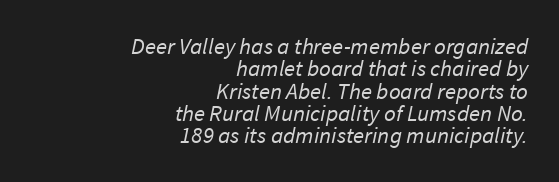
The image shows 23 px text type; set right-aligned, tight line spacing (0.97x), normal letter spacing, not underlined.
